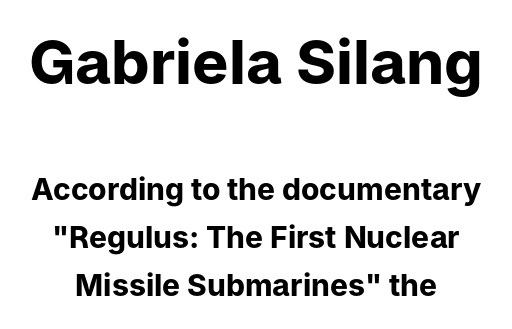
Q: Is the text bold? A: Yes.
Q: Is the text italic (slanted)? A: No, it is upright.
Q: Is the typeface a serif or a sans-serif typeface? A: Sans-serif.
Q: Is the text underlined? A: No.
Q: How is the paragraph aligned? A: Centered.
Q: Is the spacing between letters normal or unusually wide? A: Normal.
Q: Is the spacing between lines tight, normal or loose? A: Normal.
Q: Which block of text is set in a larger size, the first (top) or the second (bottom)? A: The first (top) one.
Q: Width (condensed, normal, or wide)? A: Normal.
Q: Stroke contrast? A: Low.
Q: x-height? A: Medium.
Q: Monospaced? A: No.
